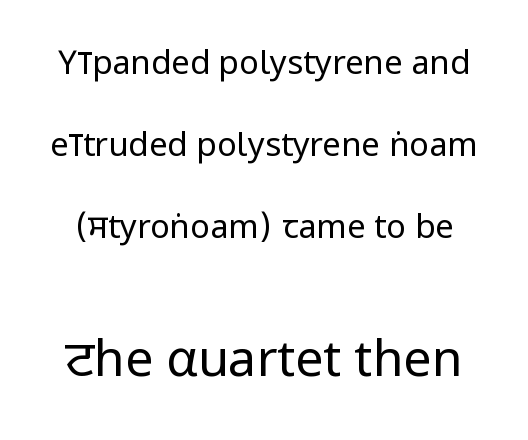
Is the type heavy? It reads as light-to-regular instead. Quick note: not italic, upright. Summary of vertical rhythm: relaxed, with wide interline spacing. This sample has the flowing, uneven cadence of proportional lettering. Only glyphs here, with clear space below each row.
